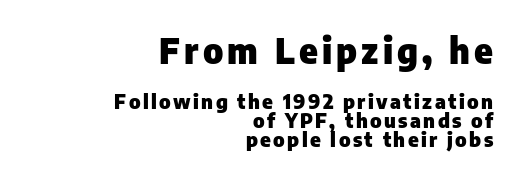
Typographic density is high because the face is bold. If you drew a ruler down the right edge, every line would touch it. The lettering holds an erect, upright posture throughout. A bare baseline throughout the passage.
